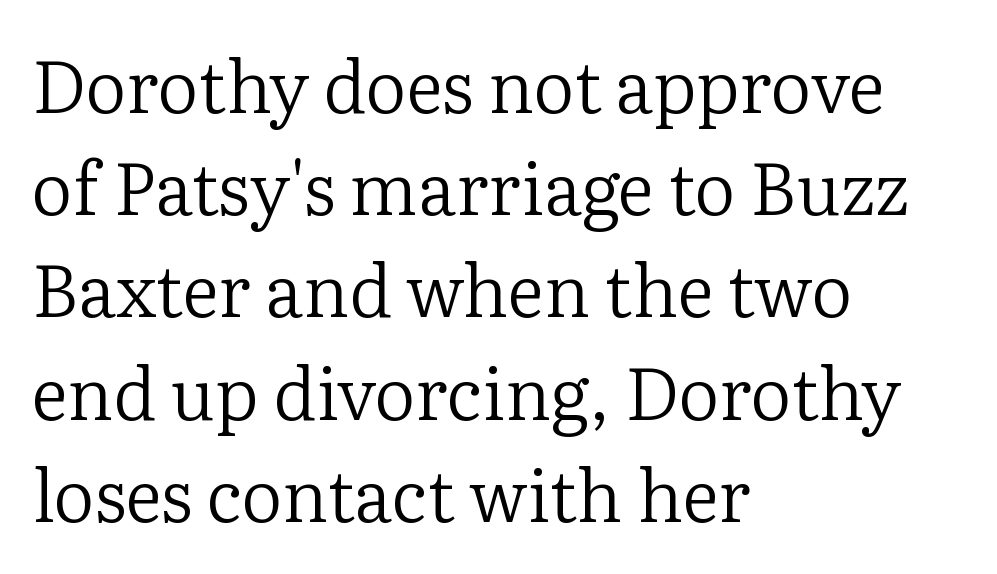
The compositor pushed each line to the left boundary. Spacing between characters is what you'd get straight out of the box. Weight: in the light-to-regular range. Is this a fixed-width face? No — the glyphs have proportional, varying widths. Ordinary non-slanted type is in use. Students, observe: this is what conventionally led text looks like.
